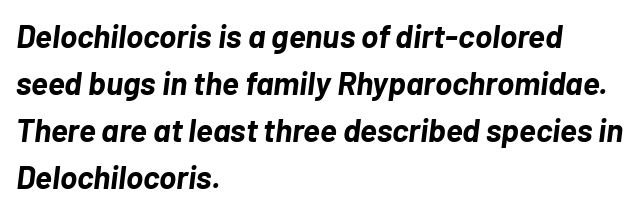
The image shows 32 px bold type, italic (leaning right); set left-aligned, normal line spacing (1.47x), normal letter spacing, not underlined; low stroke contrast and a medium x-height.
